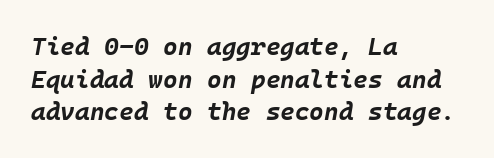
Q: Is the text bold? A: Yes.
Q: Is the text italic (slanted)? A: Yes, it leans right by about 10 degrees.
Q: Is the text underlined? A: No.
Q: How is the paragraph aligned? A: Left-aligned.
Q: Is the spacing between letters normal or unusually wide? A: Normal.
Q: Is the spacing between lines tight, normal or loose? A: Normal.
